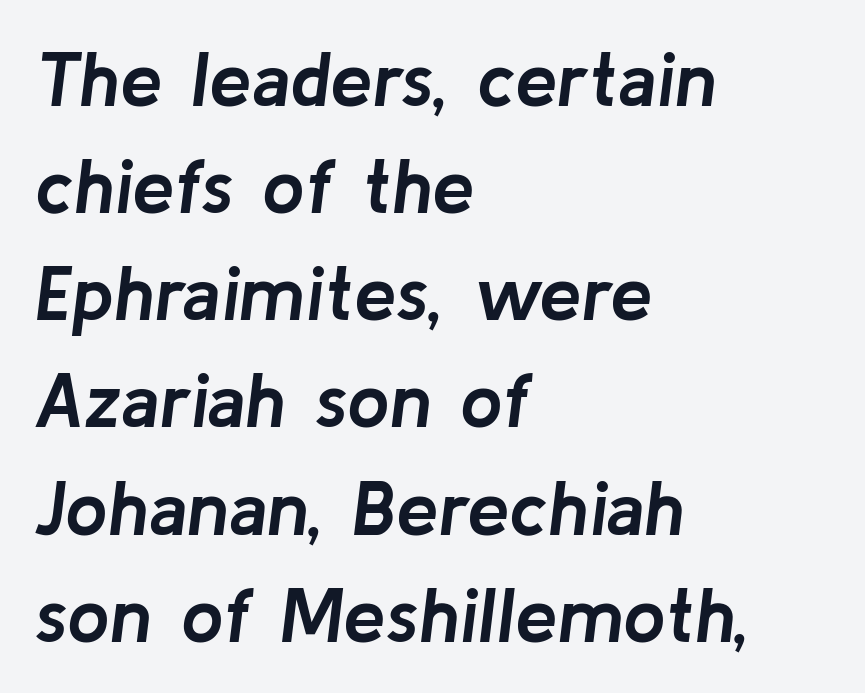
{"italic": "yes", "lean": "right", "slant_degrees": 8, "bold": "yes", "weight": "semibold", "width": "normal", "stroke_contrast": "low", "x_height": "medium", "monospaced": "no", "underline": "no", "align": "left", "line_spacing": "normal", "line_spacing_ratio": 1.41, "letter_spacing": "normal", "letter_spacing_em": 0.0, "glyph_px": 76}
